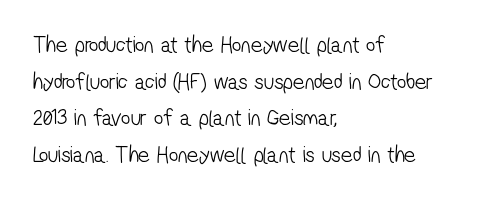
The image shows 23 px text type; set left-aligned, normal line spacing (1.59x), normal letter spacing, not underlined.
